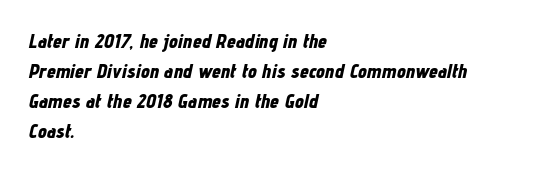
The image shows 20 px bold type, italic (leaning right); set left-aligned, normal line spacing (1.5x), normal letter spacing, not underlined.
